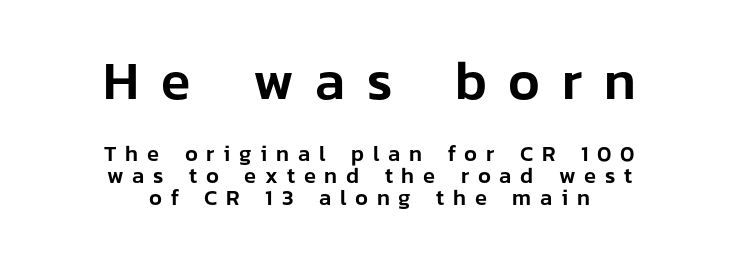
The lines are quadded center. Interline gaps are noticeably narrow in this sample. Compared with typical body copy, the letter spacing here is much looser. Character size in the leading block exceeds that of the trailing block. A typesetter would mark this as roman, not italic.
